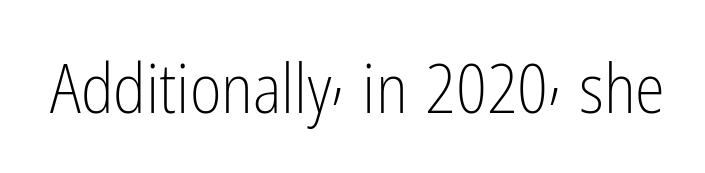
Q: Is the text bold? A: No.
Q: Is the text italic (slanted)? A: No, it is upright.
Q: Is the typeface a serif or a sans-serif typeface? A: Sans-serif.
Q: Is the text underlined? A: No.
Q: Is the spacing between letters normal or unusually wide? A: Normal.
Q: Width (condensed, normal, or wide)? A: Condensed.
Q: Stroke contrast? A: Low.
Q: x-height? A: Medium.
Q: Monospaced? A: No.
